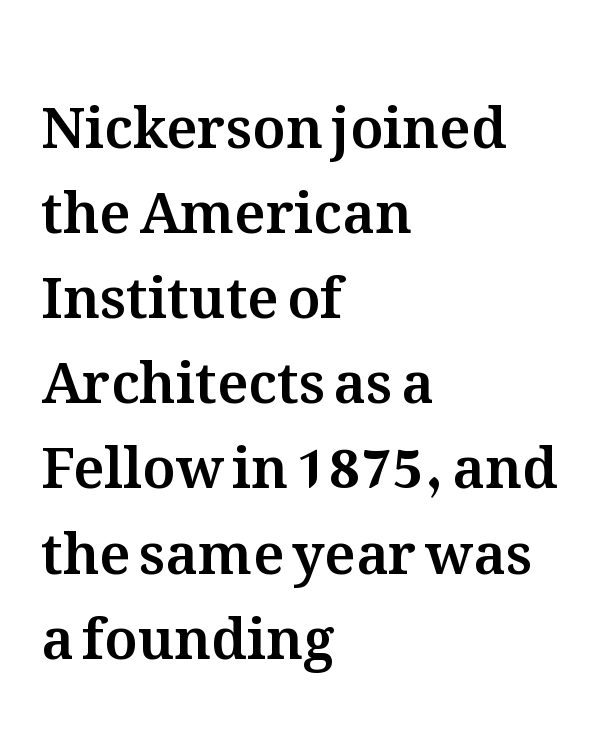
The image shows 56 px text type, upright; set left-aligned, normal line spacing (1.52x), normal letter spacing, not underlined; medium stroke contrast and a medium x-height.
